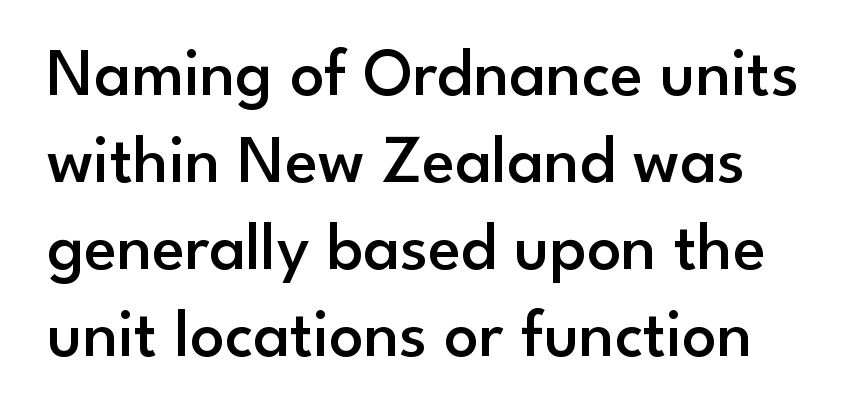
Q: Is the text bold? A: Semi-bold.
Q: Is the text italic (slanted)? A: No, it is upright.
Q: Is the typeface a serif or a sans-serif typeface? A: Sans-serif.
Q: Is the text underlined? A: No.
Q: Is the spacing between letters normal or unusually wide? A: Normal.
Q: Is the spacing between lines tight, normal or loose? A: Normal.
Q: Width (condensed, normal, or wide)? A: Normal.
Q: Stroke contrast? A: Low.
Q: x-height? A: Small.
Q: Monospaced? A: No.
